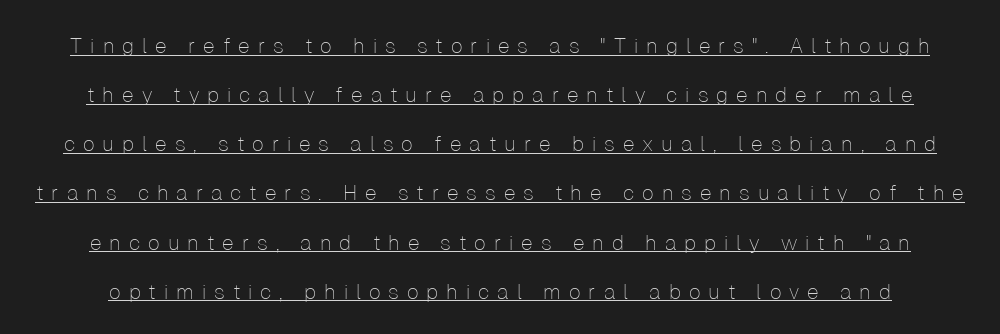
Counters stay open thanks to moderate or lighter strokes. Interline gaps are noticeably wide in this sample. The lettering stays uniformly vertical, giving the passage a roman look. The rendering inserts visible extra space after every character. Every word sits above its own underline.
